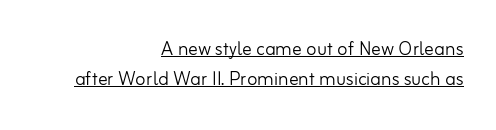
Students, note that the glyphs here touch the page at normal intervals. Caption: lettering with a line underneath. The cut favours lightness, reaching ordinary text weight at its darkest. The typesetter chose a ragged-left arrangement here. Every stem runs plumb, perpendicular to the baseline.
